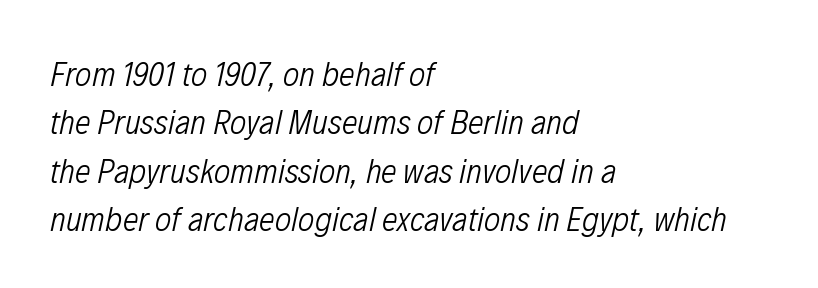
The image shows 35 px light, condensed type, italic (leaning right); set left-aligned, normal line spacing (1.38x), normal letter spacing, not underlined; low stroke contrast and a medium x-height.
